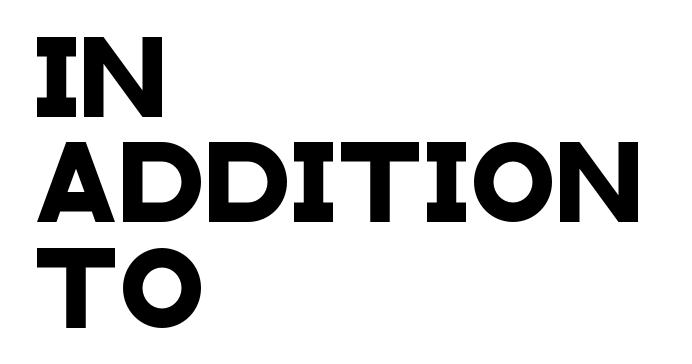
The image shows 78 px wide sans-serif type; set left-aligned, normal line spacing (1.35x), normal letter spacing, not underlined; low stroke contrast and a large x-height.
